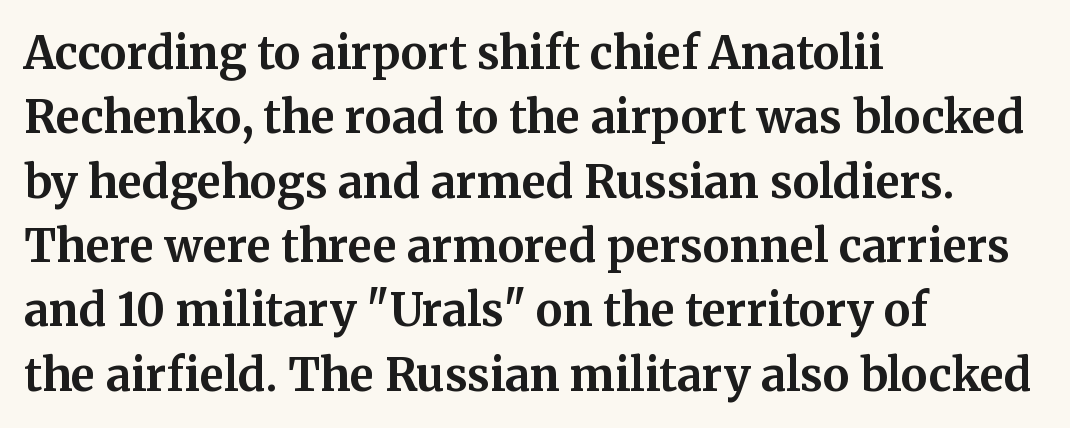
{"serif": "yes", "italic": "no", "bold": "yes", "weight": "bold", "width": "normal", "stroke_contrast": "medium", "x_height": "medium", "monospaced": "no", "underline": "no", "align": "left", "line_spacing": "normal", "line_spacing_ratio": 1.43, "letter_spacing": "normal", "letter_spacing_em": 0.0, "glyph_px": 45}
